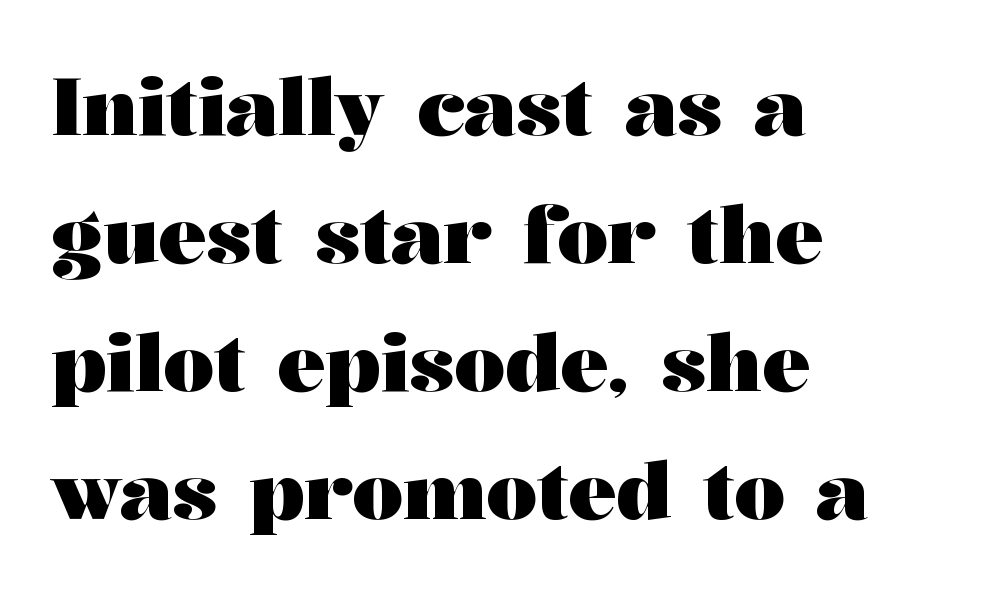
The font is running at its bold setting. The line-height multiplier appears to be the usual default. Line starts are locked; line ends wander. A clean baseline with only descenders dipping below it. Note the varied advance widths — an 'i' is clearly narrower than an 'm'.
